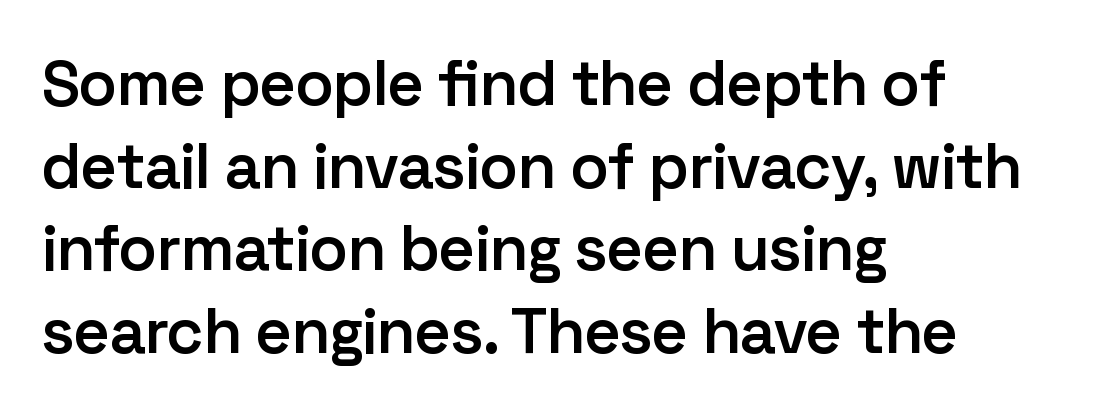
The image shows 64 px semibold sans-serif type, upright; set left-aligned, normal line spacing (1.29x), normal letter spacing, not underlined; low stroke contrast and a medium x-height.
